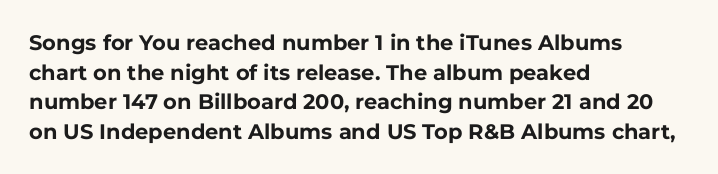
{"italic": "no", "bold": "yes", "underline": "no", "align": "left", "line_spacing": "normal", "line_spacing_ratio": 1.41, "letter_spacing": "normal", "letter_spacing_em": 0.0, "glyph_px": 21}
